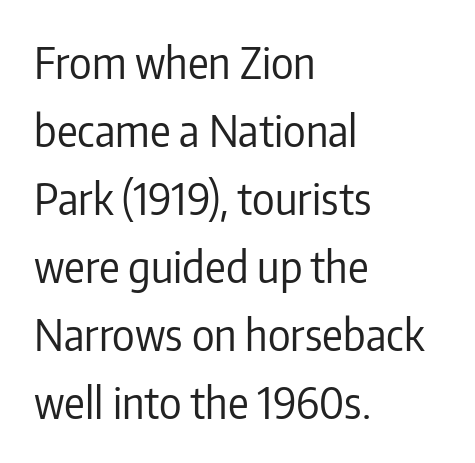
{"serif": "no", "italic": "no", "bold": "no", "weight": "regular", "width": "condensed", "stroke_contrast": "low", "x_height": "medium", "monospaced": "no", "underline": "no", "align": "left", "line_spacing": "normal", "line_spacing_ratio": 1.58, "letter_spacing": "normal", "letter_spacing_em": 0.0, "glyph_px": 43}
